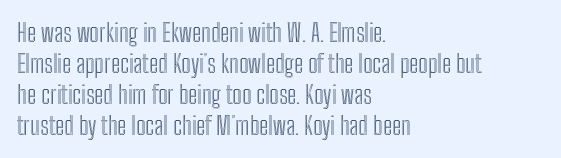
Clear beneath every line of the passage. Is the block centered? No — it sits flush against the left margin. Observe the ordinary spacing: letters are neighbours, not strangers. The letters stand upright; this is a roman face.
